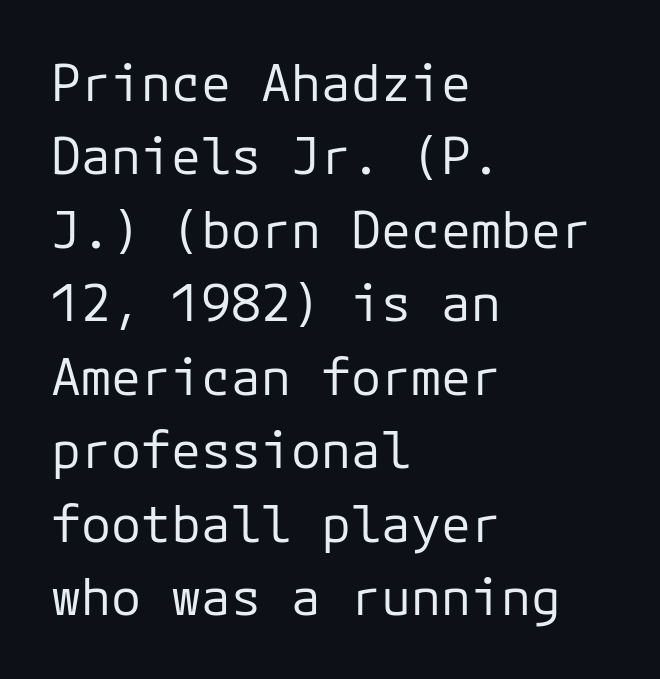
The image shows 50 px regular-weight sans-serif type, upright; set left-aligned, normal line spacing (1.47x), normal letter spacing, not underlined; low stroke contrast and a medium x-height.
